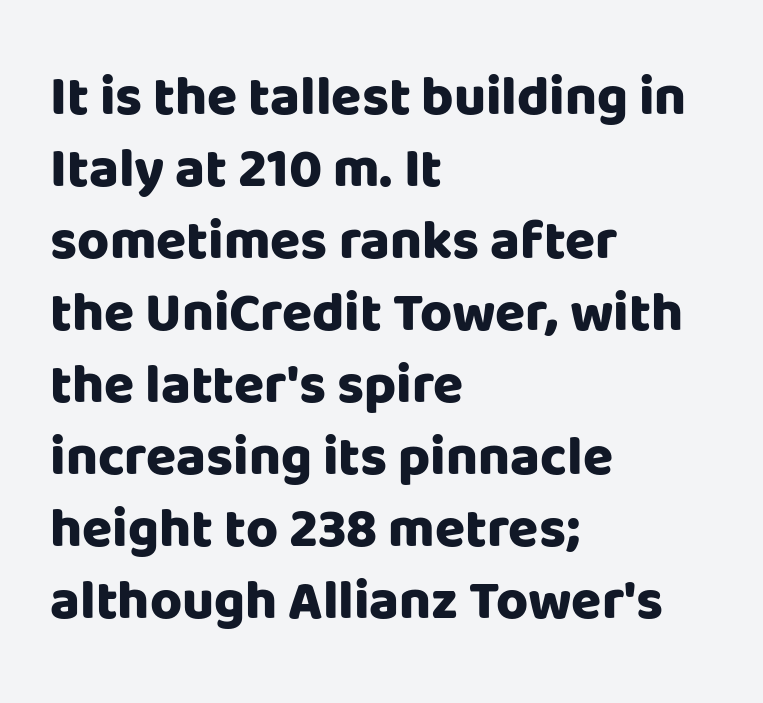
Stroke thickness is high; the sample reads as a true bold. These lines are set flush left with a ragged right edge. In terms of leading, this rendering sits right in the middle. If you drew a line through each stem, it would be perfectly vertical. You could not count columns in this text — the font is proportionally spaced. The space directly below the letters is spotless.
